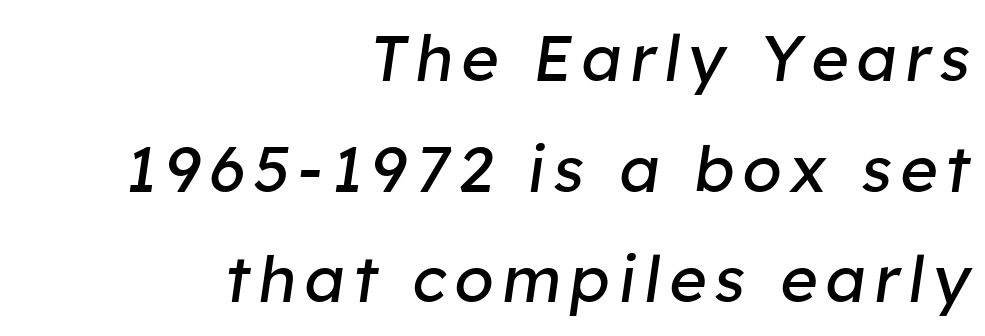
The image shows 64 px regular-weight type, italic (leaning right); set right-aligned, line spacing 1.73x, not underlined; low stroke contrast and a medium x-height.
